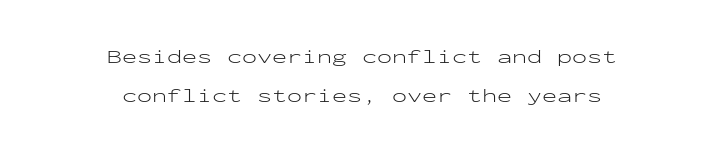
Q: Is the text bold? A: No.
Q: Is the text italic (slanted)? A: No, it is upright.
Q: Is the text underlined? A: No.
Q: How is the paragraph aligned? A: Centered.
Q: Is the spacing between letters normal or unusually wide? A: Normal.
Q: Is the spacing between lines tight, normal or loose? A: Loose.
